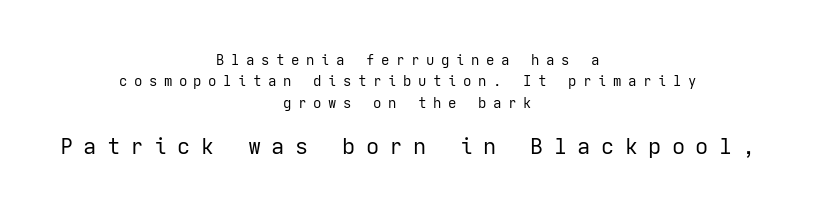
The image shows 22 px text type, upright; set centered, normal line spacing (1.52x), unusually wide letter spacing (+0.47 em), not underlined; the second (bottom) block is 1.57x larger.
